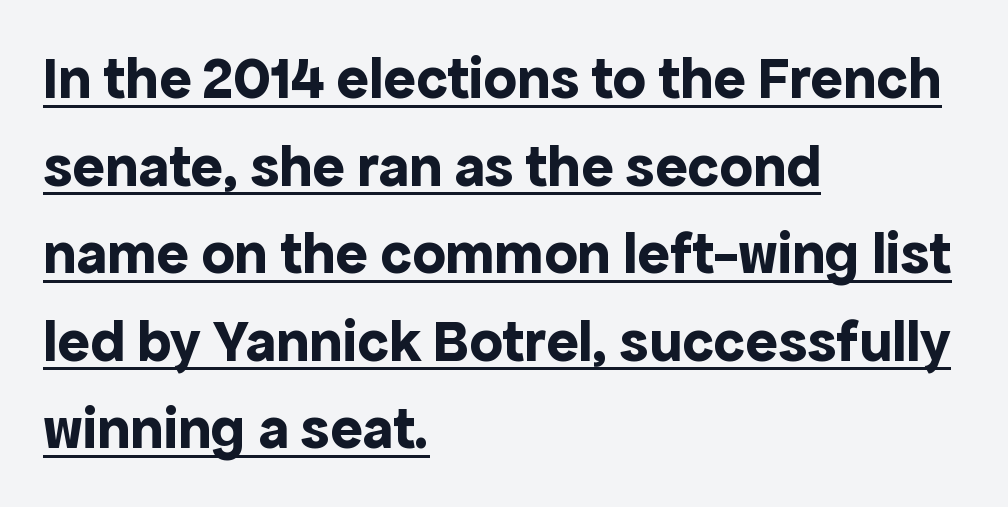
{"serif": "no", "italic": "no", "bold": "yes", "weight": "bold", "width": "normal", "x_height": "medium", "monospaced": "no", "underline": "yes", "align": "left", "line_spacing": "normal", "line_spacing_ratio": 1.46, "letter_spacing": "normal", "letter_spacing_em": 0.0, "glyph_px": 60}
